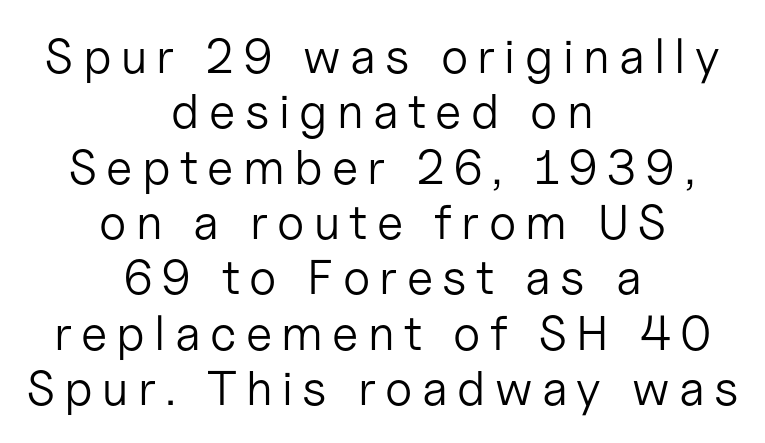
The image shows 49 px light sans-serif type, upright; set centered, tight line spacing (1.13x), not underlined; low stroke contrast and a medium x-height.
